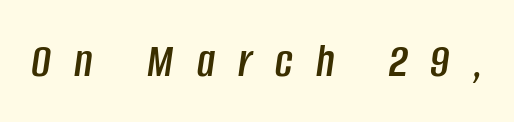
{"italic": "yes", "lean": "right", "slant_degrees": 8, "width": "condensed", "stroke_contrast": "low", "x_height": "large", "monospaced": "no", "underline": "no", "letter_spacing": "wide", "letter_spacing_em": 0.47, "glyph_px": 49}
